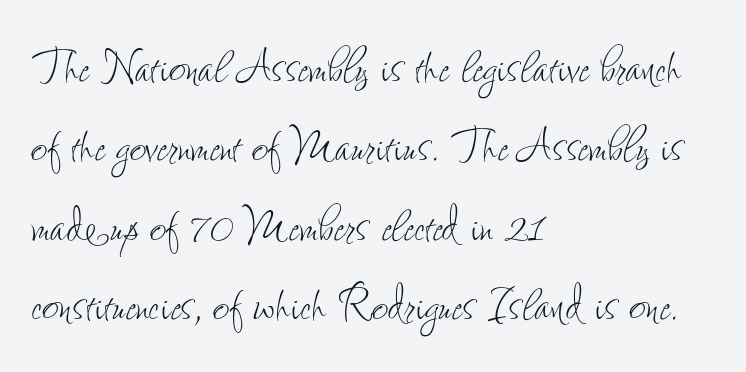
The image shows 58 px thin, condensed type; set left-aligned, normal line spacing (1.37x), normal letter spacing, not underlined; low stroke contrast and a small x-height.
